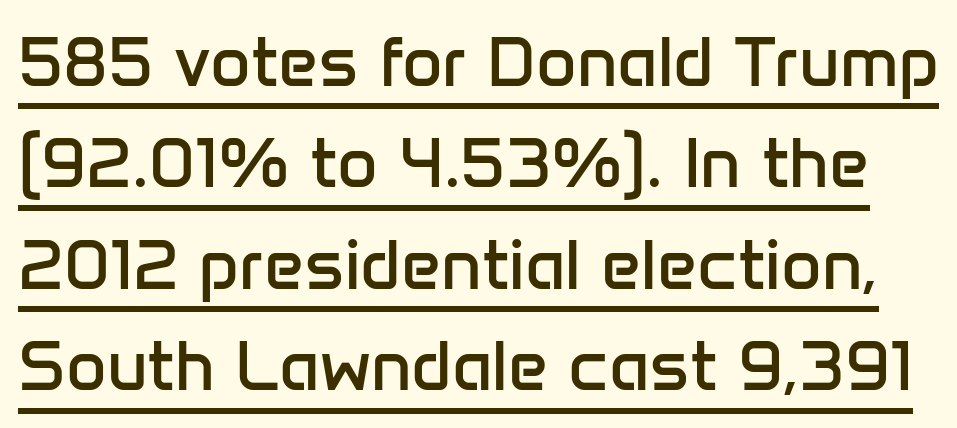
The image shows 70 px regular-weight sans-serif type, upright; set normal line spacing (1.45x), normal letter spacing, underlined; low stroke contrast and a medium x-height.
